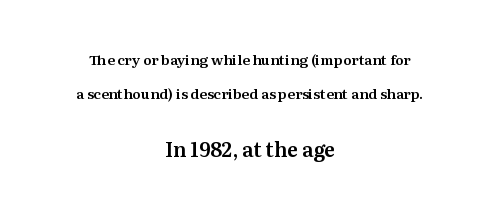
Q: Is the text italic (slanted)? A: No, it is upright.
Q: Is the text underlined? A: No.
Q: How is the paragraph aligned? A: Centered.
Q: Is the spacing between letters normal or unusually wide? A: Normal.
Q: Is the spacing between lines tight, normal or loose? A: Loose.
Q: Which block of text is set in a larger size, the first (top) or the second (bottom)? A: The second (bottom) one.
